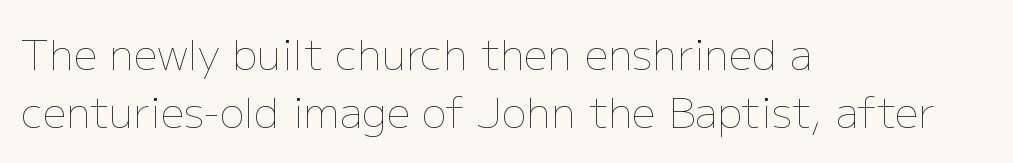
The image shows 42 px thin type, upright; set left-aligned, normal line spacing (1.39x), normal letter spacing, not underlined; low stroke contrast and a medium x-height.
